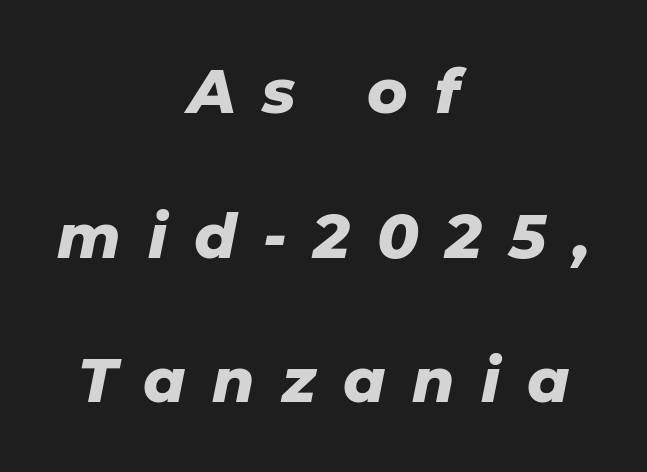
The image shows 61 px heavy type, italic (leaning right); set centered, loose line spacing (2.37x), unusually wide letter spacing (+0.44 em), not underlined; low stroke contrast and a medium x-height.
